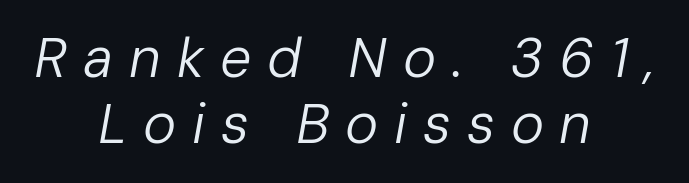
{"italic": "yes", "lean": "right", "slant_degrees": 10, "bold": "no", "weight": "regular", "width": "normal", "stroke_contrast": "low", "x_height": "medium", "monospaced": "no", "underline": "no", "align": "center", "line_spacing_ratio": 1.18, "letter_spacing": "wide", "letter_spacing_em": 0.28, "glyph_px": 56}
